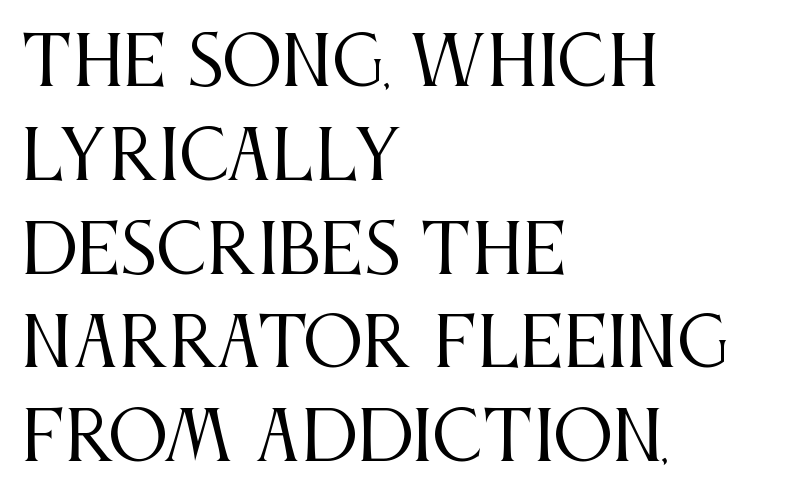
The image shows 67 px regular-weight, condensed serif type, upright; set left-aligned, normal line spacing (1.4x), normal letter spacing, not underlined; medium stroke contrast and a large x-height.
